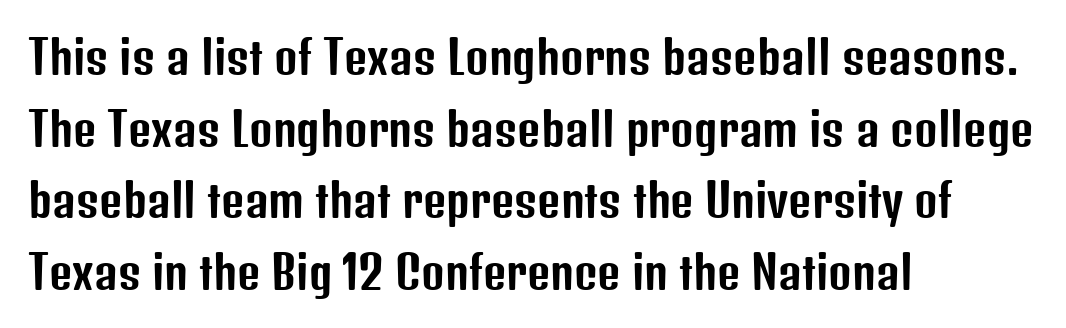
The image shows 45 px condensed sans-serif type, upright; set left-aligned, normal line spacing (1.59x), normal letter spacing, not underlined; low stroke contrast and a medium x-height.
